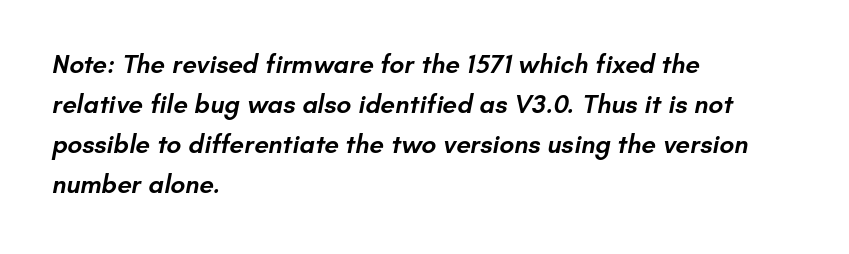
{"bold": "semi", "underline": "no", "align": "left", "line_spacing": "normal", "line_spacing_ratio": 1.54, "letter_spacing": "normal", "letter_spacing_em": 0.0, "glyph_px": 26}
